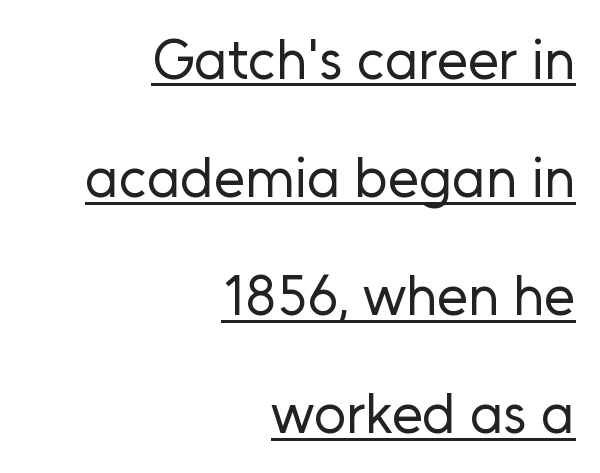
{"serif": "no", "italic": "no", "bold": "no", "weight": "regular", "width": "normal", "stroke_contrast": "low", "x_height": "medium", "monospaced": "no", "underline": "yes", "align": "right", "line_spacing": "loose", "line_spacing_ratio": 2.11, "letter_spacing": "normal", "letter_spacing_em": 0.0, "glyph_px": 56}
